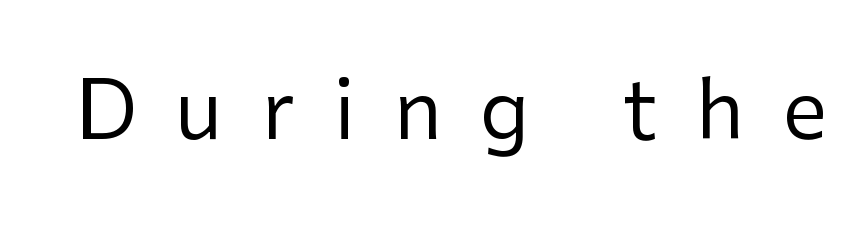
The image shows 80 px regular-weight sans-serif type, upright; set unusually wide letter spacing (+0.48 em), not underlined; low stroke contrast and a medium x-height.
